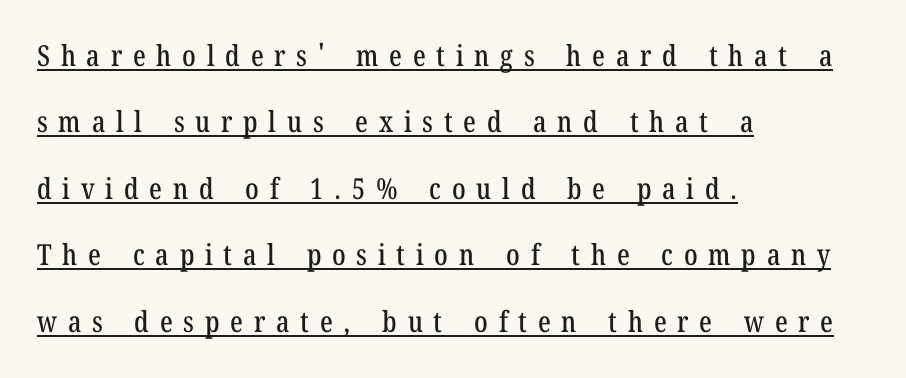
{"serif": "yes", "italic": "no", "width": "condensed", "stroke_contrast": "low", "x_height": "medium", "monospaced": "no", "underline": "yes", "align": "left", "line_spacing": "loose", "line_spacing_ratio": 2.29, "letter_spacing": "wide", "letter_spacing_em": 0.37, "glyph_px": 29}
